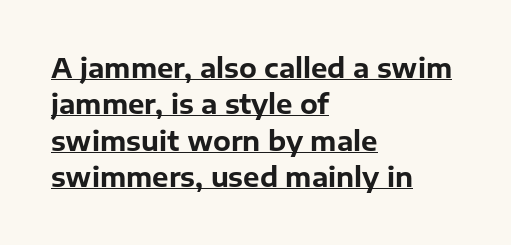
The image shows 26 px bold type, upright; set left-aligned, normal line spacing (1.4x), normal letter spacing, underlined.
